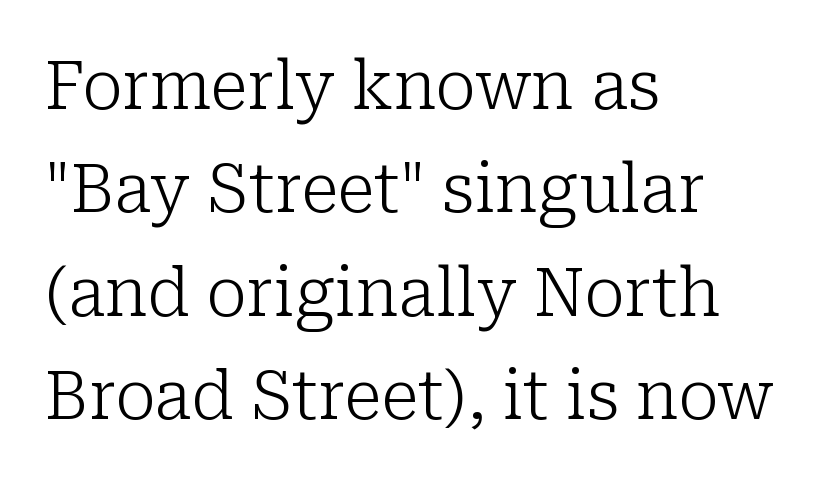
Q: Is the text bold? A: No.
Q: Is the text italic (slanted)? A: No, it is upright.
Q: Is the typeface a serif or a sans-serif typeface? A: Serif.
Q: Is the text underlined? A: No.
Q: How is the paragraph aligned? A: Left-aligned.
Q: Is the spacing between letters normal or unusually wide? A: Normal.
Q: Is the spacing between lines tight, normal or loose? A: Normal.
Q: Width (condensed, normal, or wide)? A: Normal.
Q: Stroke contrast? A: Low.
Q: x-height? A: Medium.
Q: Monospaced? A: No.
